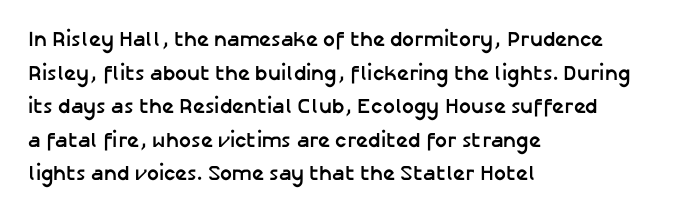
The image shows 21 px bold type, upright; set left-aligned, normal line spacing (1.6x), normal letter spacing, not underlined.
